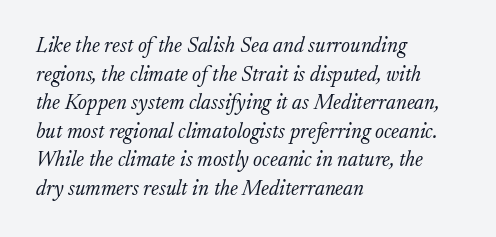
The letters sit at their default tracking, neither squeezed nor spread. Rows of type keep a routine distance in the vertical direction. Which margin do the lines hug? The left one — the right edge is uneven. The baseline area is clear.
